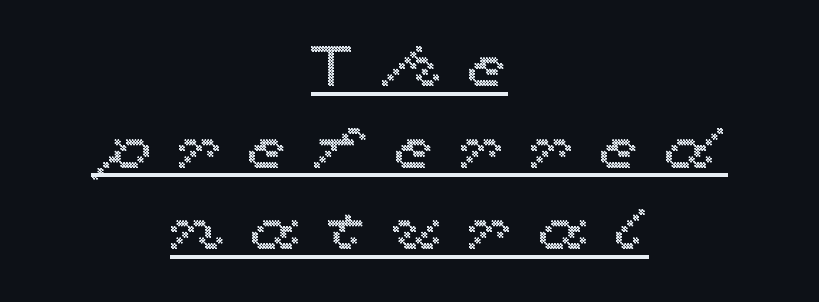
The image shows 57 px wide type; set centered, normal line spacing (1.43x), unusually wide letter spacing (+0.46 em), underlined; a medium x-height.
